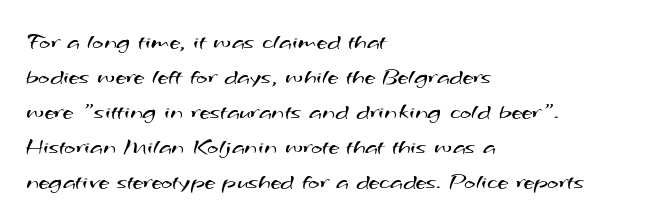
Q: Is the text bold? A: No.
Q: Is the text underlined? A: No.
Q: How is the paragraph aligned? A: Left-aligned.
Q: Is the spacing between letters normal or unusually wide? A: Normal.
Q: Is the spacing between lines tight, normal or loose? A: Normal.
